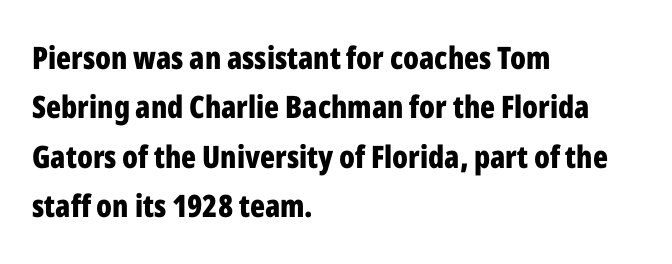
The image shows 31 px bold, condensed sans-serif type, upright; set left-aligned, normal line spacing (1.59x), normal letter spacing, not underlined; low stroke contrast and a medium x-height.
